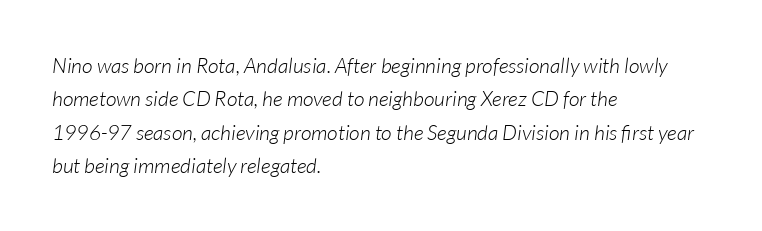
The image shows 21 px text type, italic (leaning right); set left-aligned, normal line spacing (1.59x), normal letter spacing, not underlined.
